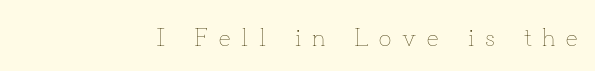
{"italic": "no", "bold": "no", "underline": "no", "letter_spacing": "wide", "letter_spacing_em": 0.42, "glyph_px": 25}
